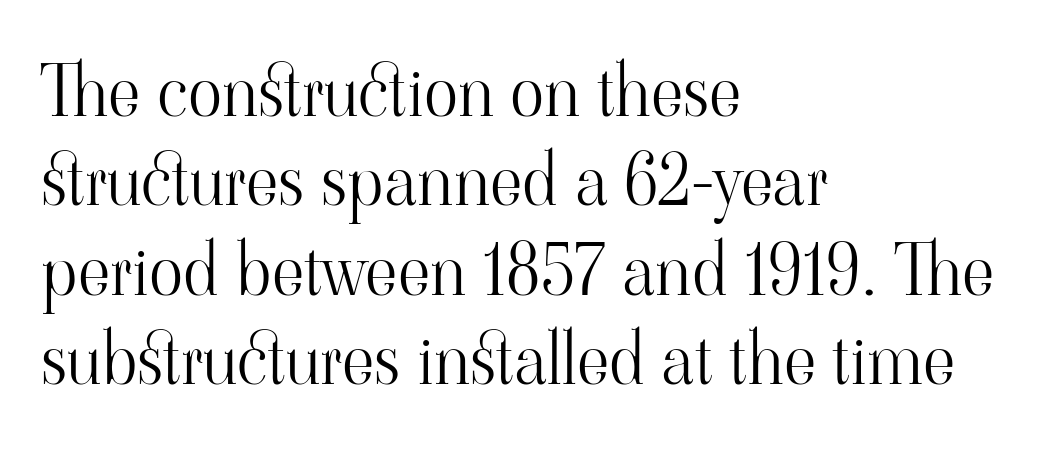
{"serif": "yes", "italic": "no", "bold": "no", "weight": "light", "width": "normal", "stroke_contrast": "high", "x_height": "small", "monospaced": "no", "underline": "no", "align": "left", "line_spacing": "normal", "line_spacing_ratio": 1.26, "letter_spacing": "normal", "letter_spacing_em": 0.0, "glyph_px": 71}
